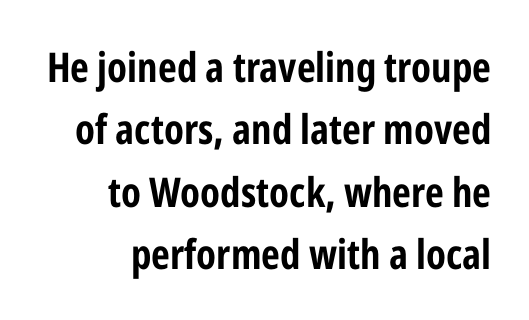
Q: Is the text bold? A: Yes.
Q: Is the text italic (slanted)? A: No, it is upright.
Q: Is the typeface a serif or a sans-serif typeface? A: Sans-serif.
Q: Is the text underlined? A: No.
Q: How is the paragraph aligned? A: Right-aligned.
Q: Is the spacing between letters normal or unusually wide? A: Normal.
Q: Is the spacing between lines tight, normal or loose? A: Normal.
Q: Width (condensed, normal, or wide)? A: Condensed.
Q: Stroke contrast? A: Low.
Q: x-height? A: Medium.
Q: Monospaced? A: No.
